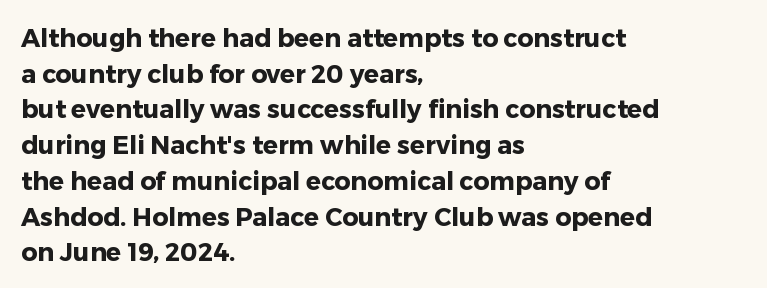
Q: Is the text bold? A: Yes.
Q: Is the text italic (slanted)? A: No, it is upright.
Q: Is the text underlined? A: No.
Q: How is the paragraph aligned? A: Left-aligned.
Q: Is the spacing between letters normal or unusually wide? A: Normal.
Q: Is the spacing between lines tight, normal or loose? A: Normal.
